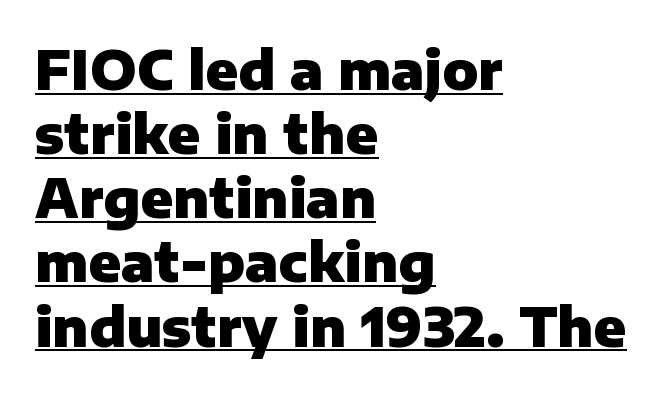
Q: Is the text bold? A: Yes.
Q: Is the text italic (slanted)? A: No, it is upright.
Q: Is the typeface a serif or a sans-serif typeface? A: Sans-serif.
Q: Is the text underlined? A: Yes.
Q: How is the paragraph aligned? A: Left-aligned.
Q: Is the spacing between letters normal or unusually wide? A: Normal.
Q: Width (condensed, normal, or wide)? A: Normal.
Q: Stroke contrast? A: Low.
Q: x-height? A: Medium.
Q: Monospaced? A: No.
